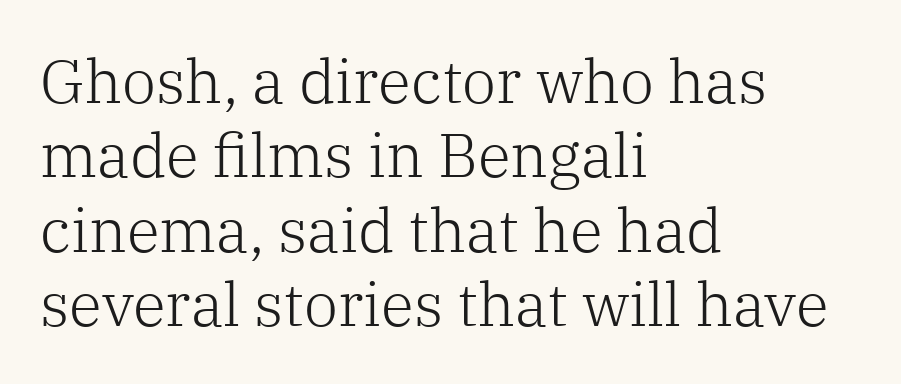
The letters sit at their default tracking, neither squeezed nor spread. The rendering uses natural spacing where letterforms have individual widths. The rendering shows small feet on the letterforms — a serif design. Stem width sits at or under what a default text font uses. Horizontal alignment here is leftward, the default for most running prose. Only glyphs here, with clear space below each row.
